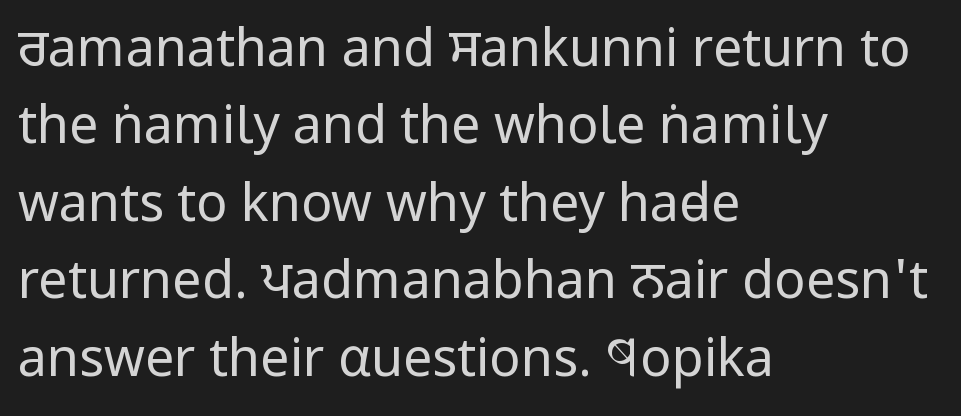
{"serif": "no", "italic": "no", "bold": "no", "weight": "regular", "width": "condensed", "stroke_contrast": "low", "x_height": "large", "monospaced": "no", "underline": "no", "align": "left", "line_spacing": "normal", "line_spacing_ratio": 1.49, "letter_spacing": "normal", "letter_spacing_em": 0.0, "glyph_px": 52}
